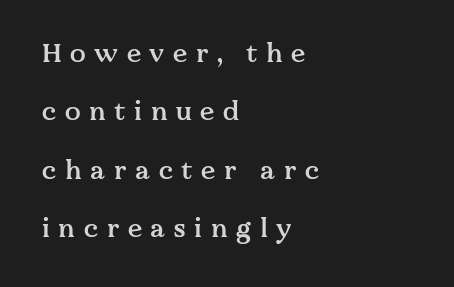
The image shows 26 px text type, upright; set left-aligned, loose line spacing (2.25x), unusually wide letter spacing (+0.33 em), not underlined.
